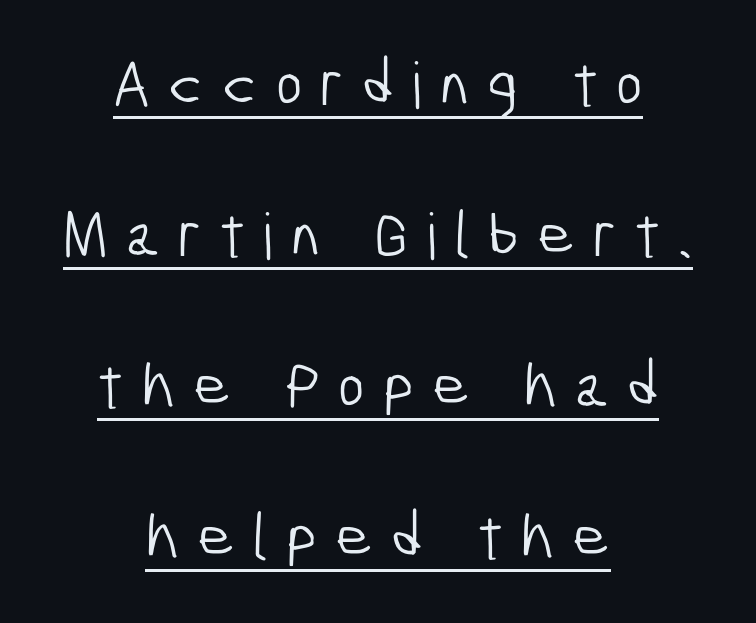
Teacher's note: observe the equal gaps on both sides — that is centered alignment. This sample has the flowing, uneven cadence of proportional lettering. A sans-serif font was chosen for this passage. What decoration does the sample have? An underline.
